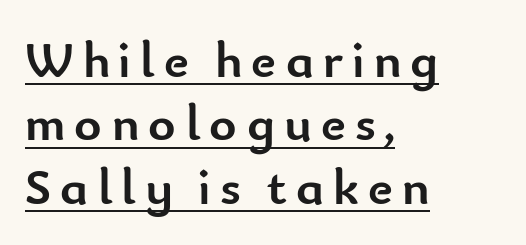
Here the designer chose a conventional face with non-uniform glyph widths. The font's upright variant was chosen for this text. Every word sits above its own underline. The paragraph shown leans on its left margin. I'd call this a sans setting — the letters go barefoot.
